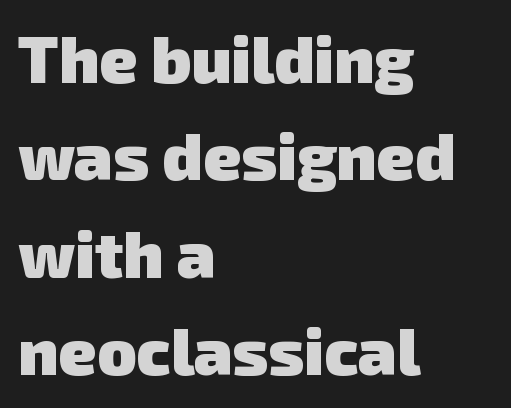
The rendering uses a moderate line-height, typical for paragraphs. The text was rendered using a sans face with plain stroke endings. The strip under each line holds only bare page. Every letter is thick-stroked: bold, no question. Spacing verdict: proportional, widths tailored to each character.
